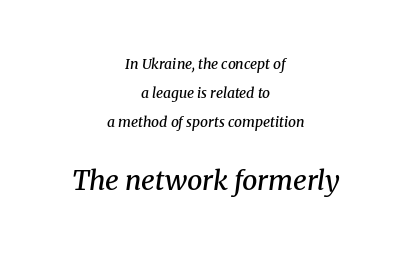
The image shows 27 px text type, italic (leaning right); set centered, loose line spacing (2.06x), normal letter spacing, not underlined; the second (bottom) block is 1.93x larger.
